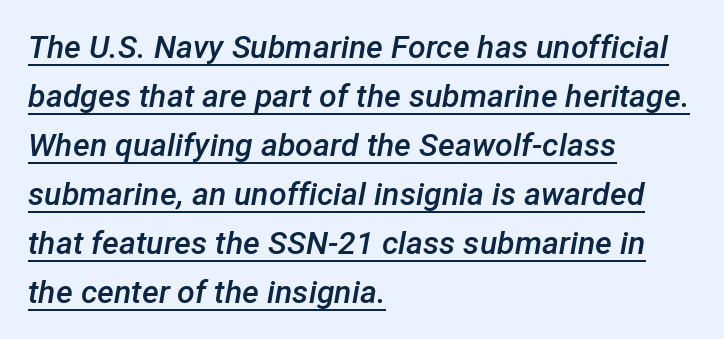
{"italic": "yes", "lean": "right", "slant_degrees": 12, "bold": "semi", "weight": "semibold", "width": "normal", "stroke_contrast": "low", "x_height": "medium", "monospaced": "no", "underline": "yes", "align": "left", "line_spacing": "normal", "line_spacing_ratio": 1.53, "letter_spacing": "normal", "letter_spacing_em": 0.0, "glyph_px": 32}
